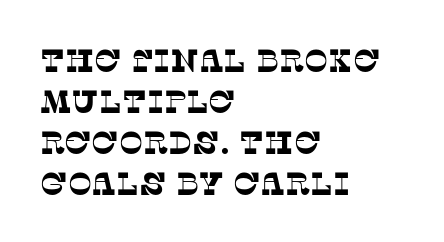
The image shows 32 px serif type; set left-aligned, normal line spacing (1.28x), normal letter spacing, not underlined; low stroke contrast and a large x-height.
